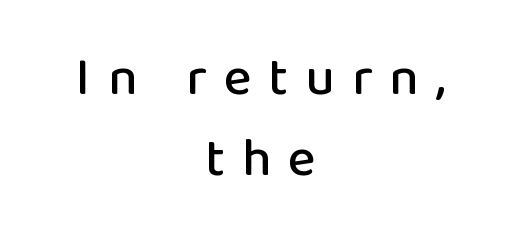
{"serif": "no", "italic": "no", "width": "normal", "stroke_contrast": "low", "x_height": "medium", "monospaced": "no", "underline": "no", "align": "center", "line_spacing": "normal", "line_spacing_ratio": 1.52, "letter_spacing": "wide", "letter_spacing_em": 0.32, "glyph_px": 53}
